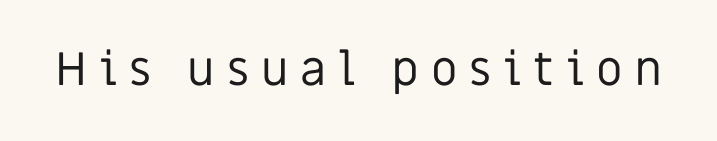
Q: Is the text bold? A: No.
Q: Is the text italic (slanted)? A: No, it is upright.
Q: Is the typeface a serif or a sans-serif typeface? A: Sans-serif.
Q: Is the text underlined? A: No.
Q: Is the spacing between letters normal or unusually wide? A: Unusually wide.
Q: Width (condensed, normal, or wide)? A: Normal.
Q: Stroke contrast? A: Low.
Q: x-height? A: Large.
Q: Monospaced? A: No.
